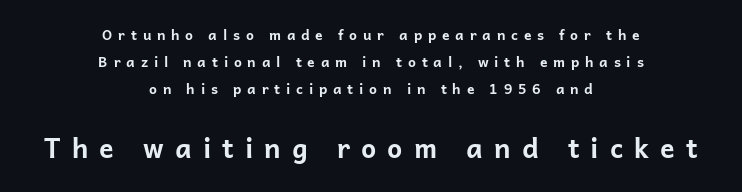
A student would notice the bottom passage is typeset larger than what precedes it. Style check: upright. Short note: letters widely spaced. Lines of text with bare space underneath. A centered setting, common on invitations and titles, is used for this passage. These words are printed bold, with thick strokes throughout.
